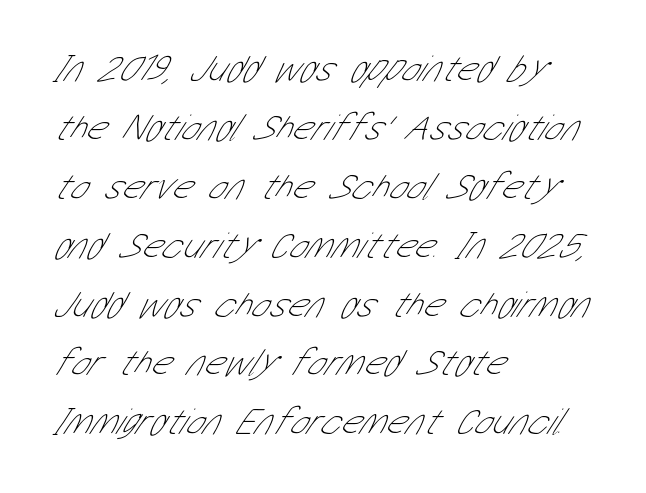
{"serif": "no", "bold": "no", "weight": "thin", "width": "condensed", "stroke_contrast": "low", "x_height": "medium", "monospaced": "no", "underline": "no", "align": "left", "line_spacing": "normal", "line_spacing_ratio": 1.55, "letter_spacing": "normal", "letter_spacing_em": 0.0, "glyph_px": 38}
